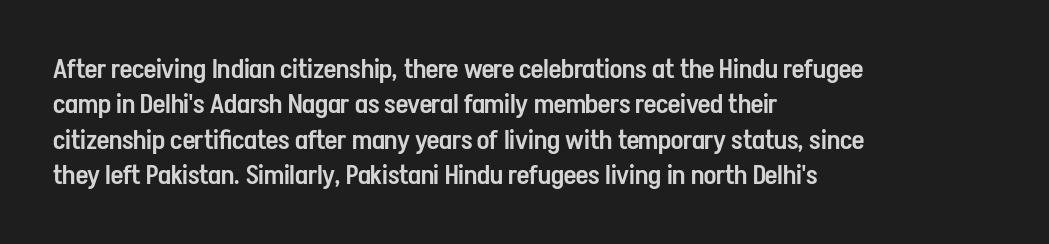
Nobody drew a line under any word here. In terms of leading, this rendering sits right in the middle. Typographic density is moderately raised because the face is semibold. Standard letterfit; no display-style spreading of the glyphs. The text block is weighted toward the left margin, trailing off unevenly rightward. The lettering stays uniformly vertical, giving the passage a roman look.
